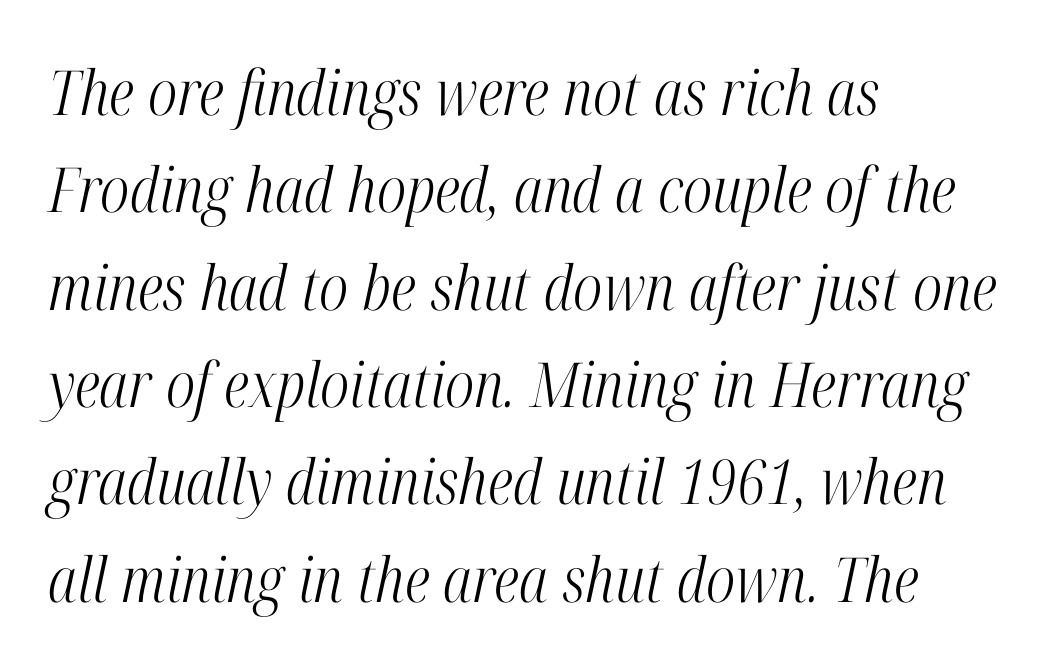
The image shows 62 px light, condensed serif type, italic (leaning right); set left-aligned, normal line spacing (1.57x), normal letter spacing, not underlined; high stroke contrast and a medium x-height.
